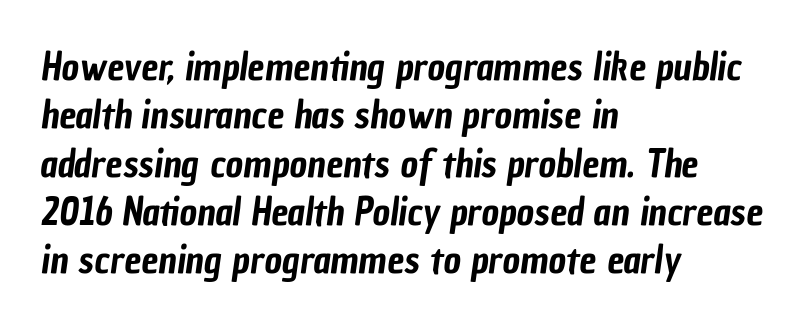
The image shows 38 px condensed sans-serif type; set left-aligned, normal line spacing (1.27x), normal letter spacing, not underlined; low stroke contrast and a medium x-height.
